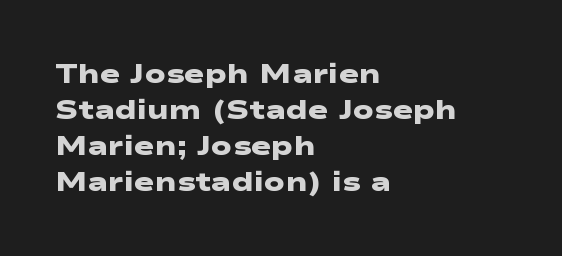
{"bold": "yes", "underline": "no", "align": "left", "line_spacing": "normal", "line_spacing_ratio": 1.33, "letter_spacing": "normal", "letter_spacing_em": 0.0, "glyph_px": 27}
